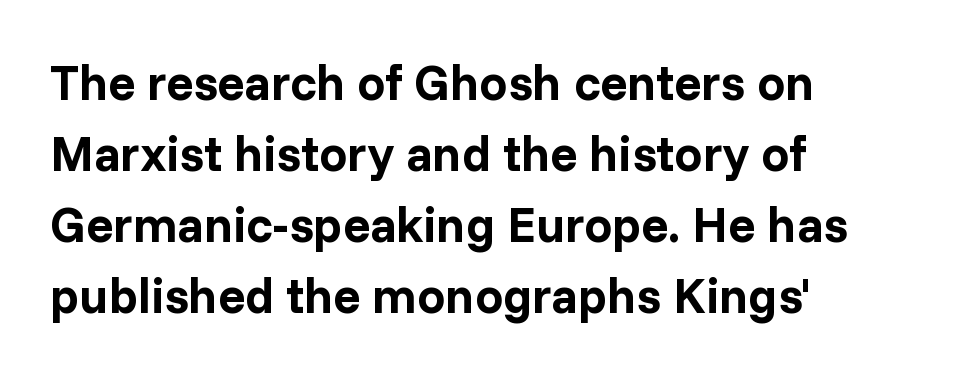
No extra tracking has been applied to these lines. Check where the strokes stop: nothing finishes them off — pure sans. Lines of text with bare space underneath. The typography opts for an upright posture over an oblique one. How would I describe the line gaps? Plain and ordinary. Every row of glyphs begins at an identical x-position on the left.
